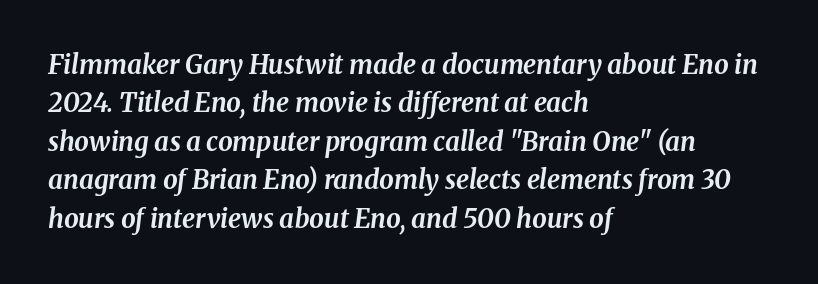
Beneath every word, the page is bare. The glyphs have the mass of a bold cut. The paragraph has a hard left edge and a soft right edge. The lettering tilts uniformly, giving the passage an italic look.
